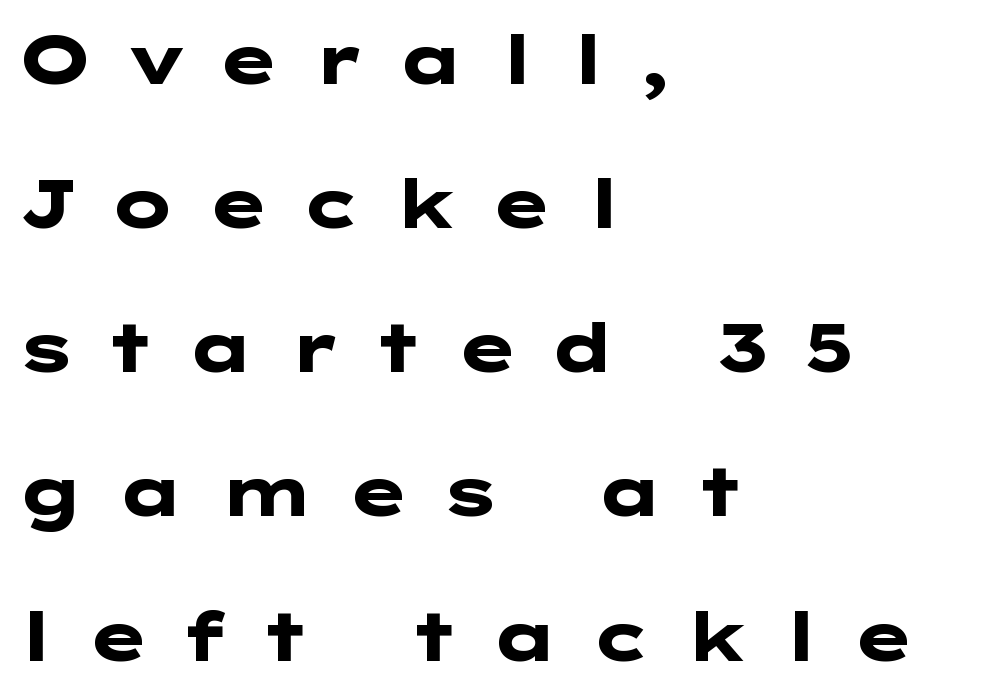
Q: Is the text bold? A: Yes.
Q: Is the text italic (slanted)? A: No, it is upright.
Q: Is the typeface a serif or a sans-serif typeface? A: Sans-serif.
Q: Is the text underlined? A: No.
Q: How is the paragraph aligned? A: Left-aligned.
Q: Is the spacing between letters normal or unusually wide? A: Unusually wide.
Q: Is the spacing between lines tight, normal or loose? A: Loose.
Q: Width (condensed, normal, or wide)? A: Wide.
Q: Stroke contrast? A: Low.
Q: x-height? A: Medium.
